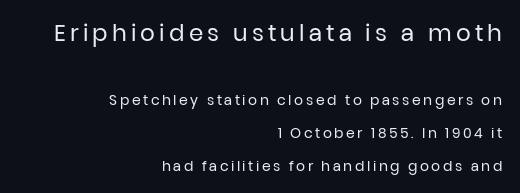
Q: Is the text bold? A: No.
Q: Is the text italic (slanted)? A: No, it is upright.
Q: Is the text underlined? A: No.
Q: How is the paragraph aligned? A: Right-aligned.
Q: Is the spacing between lines tight, normal or loose? A: Loose.
Q: Which block of text is set in a larger size, the first (top) or the second (bottom)? A: The first (top) one.
